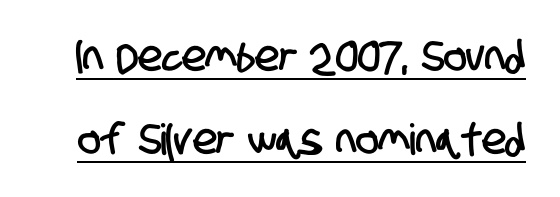
What's the leading like? Stretched, with rows far apart. A typesetter would call this proportional, since set widths differ per character. Standard letterfit; no display-style spreading of the glyphs. The font family rendered here belongs to the sans-serif group.
